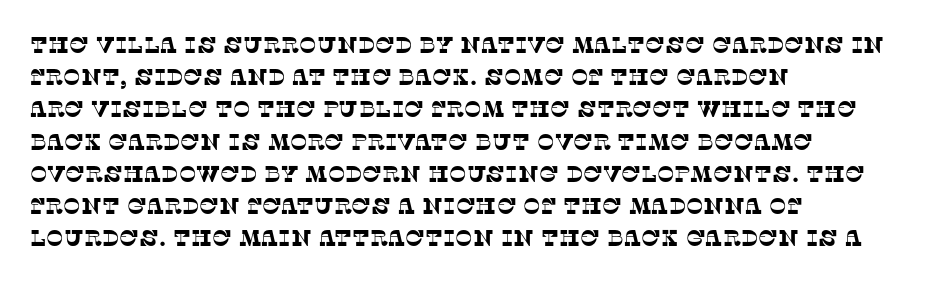
Q: Is the text underlined? A: No.
Q: How is the paragraph aligned? A: Left-aligned.
Q: Is the spacing between letters normal or unusually wide? A: Normal.
Q: Is the spacing between lines tight, normal or loose? A: Normal.
